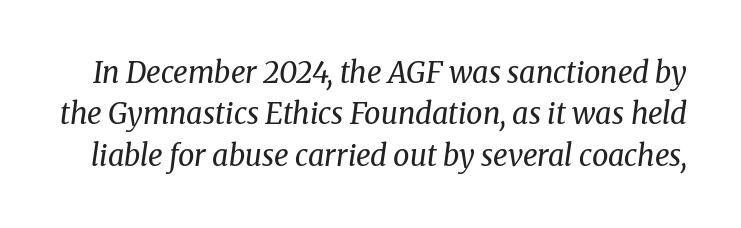
{"serif": "yes", "italic": "yes", "lean": "right", "slant_degrees": 8, "bold": "no", "weight": "regular", "width": "normal", "stroke_contrast": "medium", "x_height": "medium", "monospaced": "no", "underline": "no", "line_spacing": "normal", "line_spacing_ratio": 1.43, "letter_spacing": "normal", "letter_spacing_em": 0.0, "glyph_px": 29}
